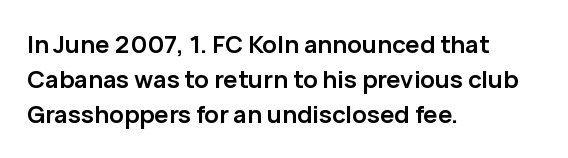
Nope, not italic — everything's standing straight. The passage shown has conventional tracking throughout. Bold? Absolutely — the strokes are thick and heavy. If you drew a ruler down the left edge, every line would touch it. The gap between lines stays unmarked. Horizontal bands of white between lines are of average thickness.
